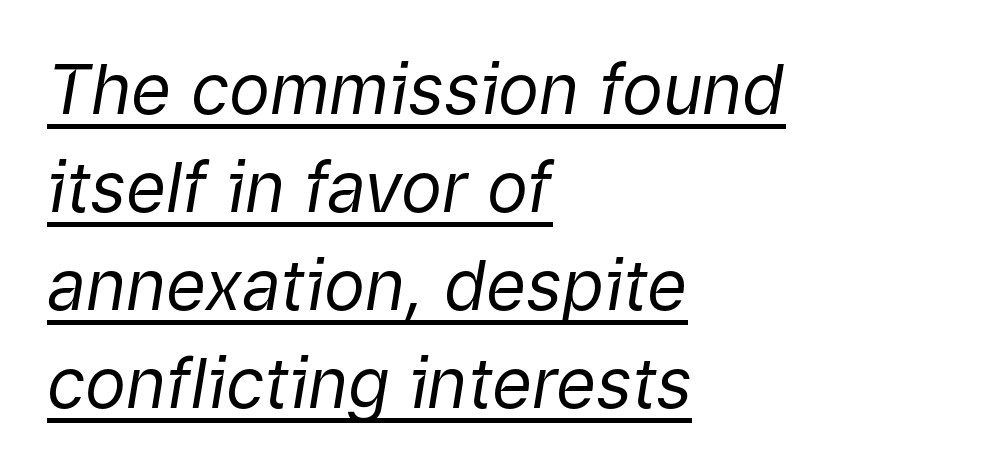
Q: Is the text bold? A: No.
Q: Is the text italic (slanted)? A: Yes, it leans right by about 9 degrees.
Q: Is the text underlined? A: Yes.
Q: How is the paragraph aligned? A: Left-aligned.
Q: Is the spacing between letters normal or unusually wide? A: Normal.
Q: Is the spacing between lines tight, normal or loose? A: Normal.
Q: Width (condensed, normal, or wide)? A: Normal.
Q: Stroke contrast? A: Low.
Q: x-height? A: Medium.
Q: Monospaced? A: No.
